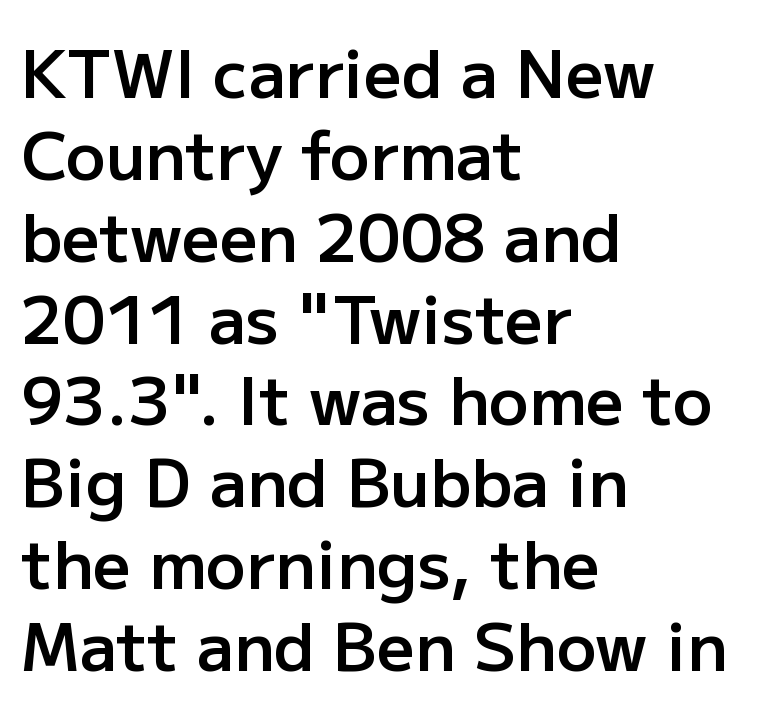
The image shows 66 px semibold sans-serif type, upright; set left-aligned, line spacing 1.24x, normal letter spacing, not underlined; low stroke contrast and a medium x-height.
